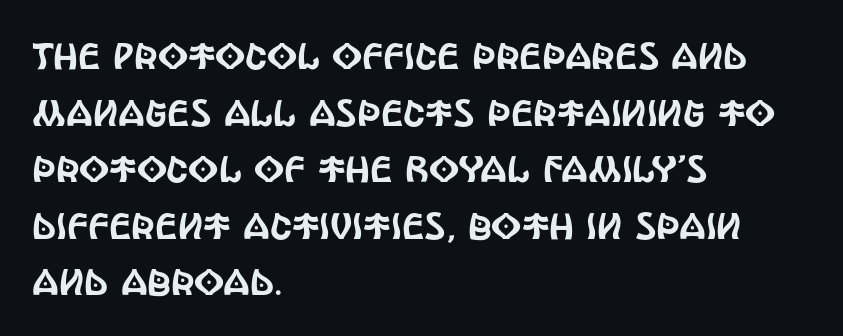
{"serif": "no", "italic": "no", "width": "condensed", "x_height": "large", "monospaced": "no", "underline": "no", "align": "left", "line_spacing": "normal", "line_spacing_ratio": 1.53, "letter_spacing": "normal", "letter_spacing_em": 0.0, "glyph_px": 37}
